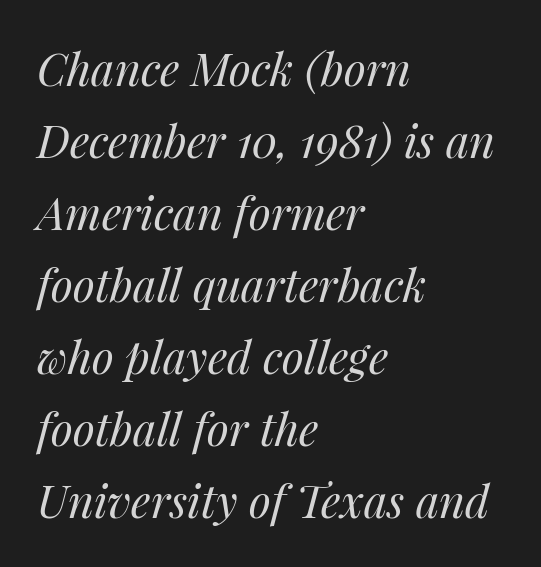
{"italic": "yes", "lean": "right", "slant_degrees": 14, "bold": "no", "weight": "regular", "width": "normal", "stroke_contrast": "medium", "x_height": "medium", "monospaced": "no", "underline": "no", "align": "left", "line_spacing": "normal", "line_spacing_ratio": 1.6, "letter_spacing": "normal", "letter_spacing_em": 0.0, "glyph_px": 45}
